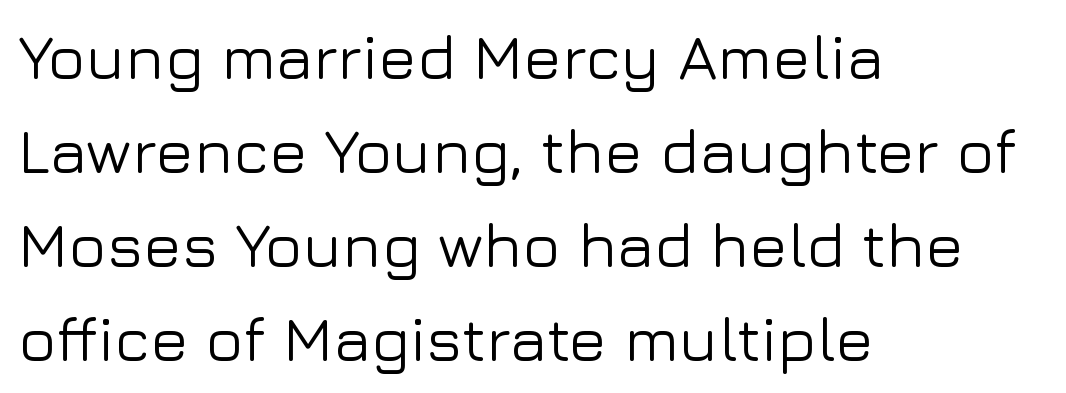
{"serif": "no", "italic": "no", "width": "normal", "stroke_contrast": "low", "x_height": "medium", "monospaced": "no", "underline": "no", "align": "left", "line_spacing": "normal", "line_spacing_ratio": 1.49, "letter_spacing": "normal", "letter_spacing_em": 0.0, "glyph_px": 63}
